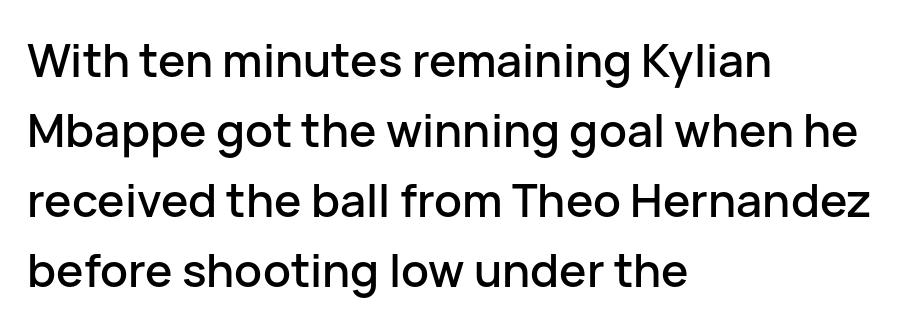
Q: Is the text italic (slanted)? A: No, it is upright.
Q: Is the typeface a serif or a sans-serif typeface? A: Sans-serif.
Q: Is the text underlined? A: No.
Q: How is the paragraph aligned? A: Left-aligned.
Q: Is the spacing between letters normal or unusually wide? A: Normal.
Q: Is the spacing between lines tight, normal or loose? A: Normal.
Q: Width (condensed, normal, or wide)? A: Normal.
Q: Stroke contrast? A: Low.
Q: x-height? A: Medium.
Q: Monospaced? A: No.
